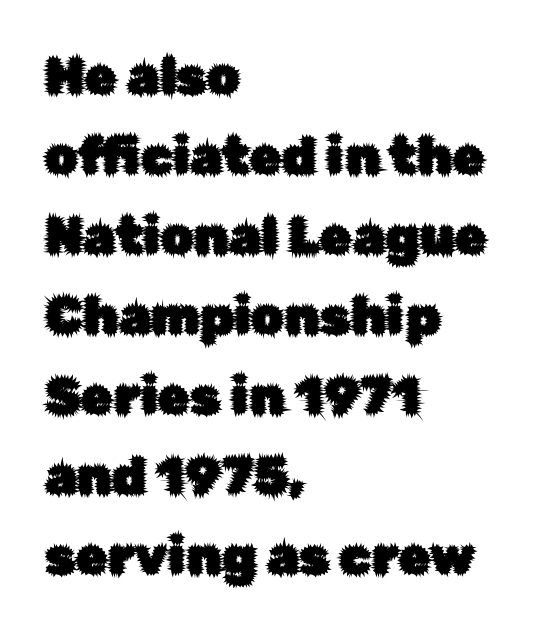
{"serif": "no", "italic": "no", "width": "normal", "stroke_contrast": "low", "x_height": "medium", "monospaced": "no", "underline": "no", "align": "left", "line_spacing": "normal", "line_spacing_ratio": 1.54, "letter_spacing": "normal", "letter_spacing_em": 0.0, "glyph_px": 52}
